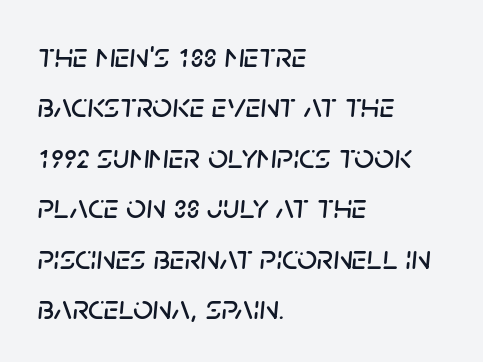
Q: Is the text italic (slanted)? A: Yes, it leans right by about 5 degrees.
Q: Is the text underlined? A: No.
Q: How is the paragraph aligned? A: Left-aligned.
Q: Is the spacing between letters normal or unusually wide? A: Normal.
Q: Is the spacing between lines tight, normal or loose? A: Normal.
Q: Width (condensed, normal, or wide)? A: Normal.
Q: Stroke contrast? A: Low.
Q: x-height? A: Large.
Q: Monospaced? A: No.
